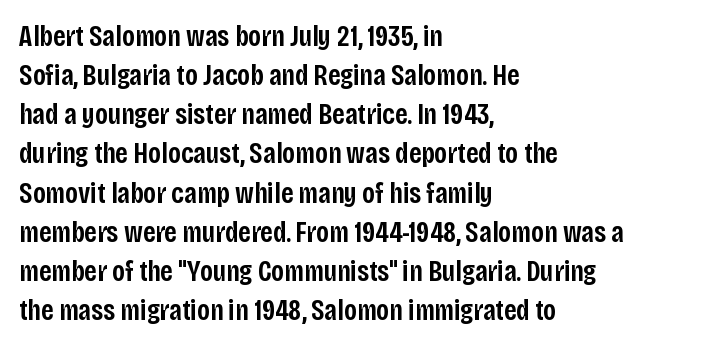
The font is running at a semibold setting, under full bold. Character widths vary here, with narrow letters taking less room than wide ones. The paragraph has a hard left edge and a soft right edge. Reading down the column, the eye jumps a familiar distance to each next line. Look at the tracking — it's just the regular setting, nothing added.
